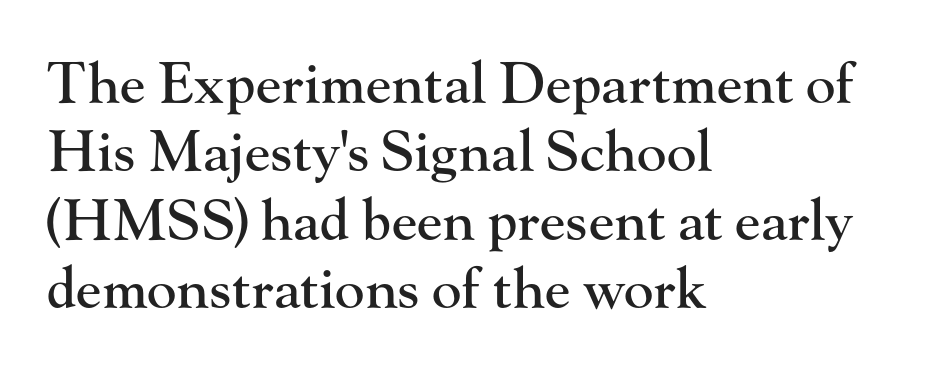
The space directly below the letters is spotless. Are there feet on the stems? There are — it's a serif. The lettering stays uniformly vertical, giving the passage a roman look. Does extra space separate the letters? No, they use regular spacing.
